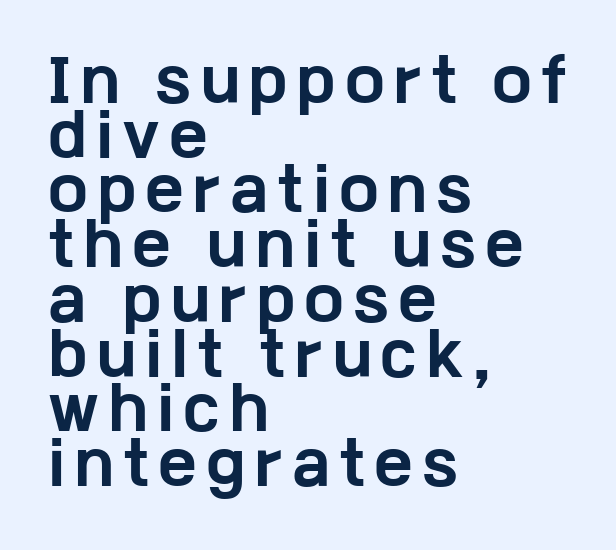
Q: Is the text bold? A: Yes.
Q: Is the text italic (slanted)? A: No, it is upright.
Q: Is the typeface a serif or a sans-serif typeface? A: Sans-serif.
Q: Is the text underlined? A: No.
Q: How is the paragraph aligned? A: Left-aligned.
Q: Is the spacing between lines tight, normal or loose? A: Tight.
Q: Width (condensed, normal, or wide)? A: Wide.
Q: Stroke contrast? A: Low.
Q: x-height? A: Medium.
Q: Monospaced? A: No.
